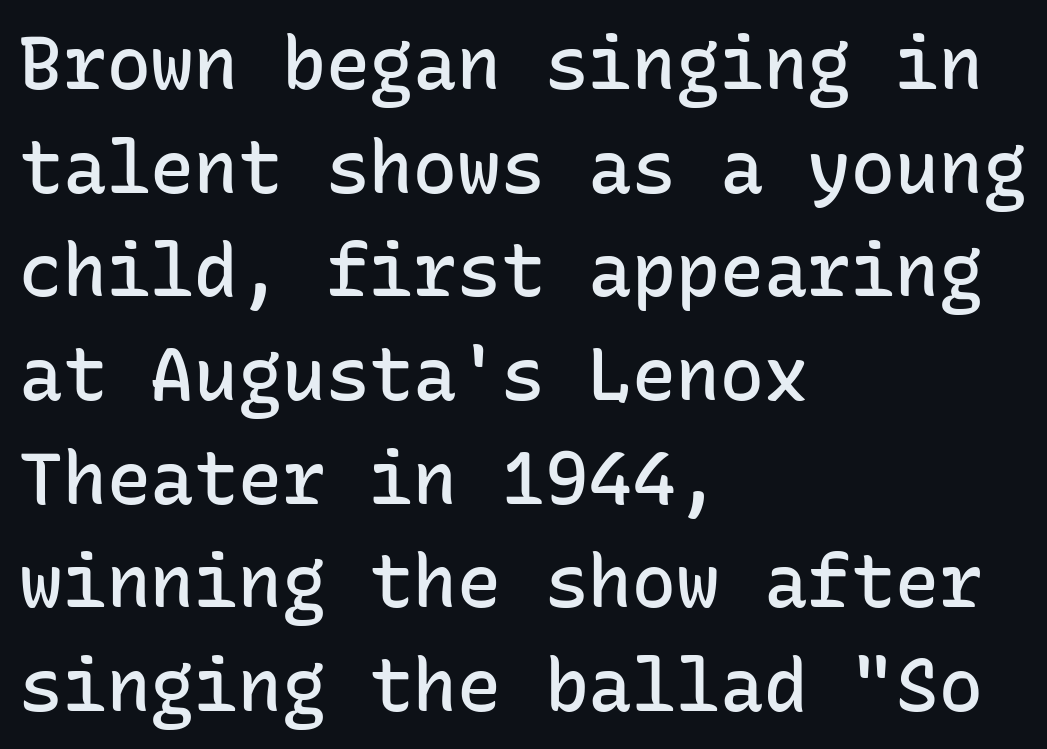
Q: Is the text bold? A: Semi-bold.
Q: Is the text italic (slanted)? A: No, it is upright.
Q: Is the typeface a serif or a sans-serif typeface? A: Sans-serif.
Q: Is the text underlined? A: No.
Q: How is the paragraph aligned? A: Left-aligned.
Q: Is the spacing between letters normal or unusually wide? A: Normal.
Q: Is the spacing between lines tight, normal or loose? A: Normal.
Q: Width (condensed, normal, or wide)? A: Normal.
Q: Stroke contrast? A: Low.
Q: x-height? A: Medium.
Q: Monospaced? A: Yes.
